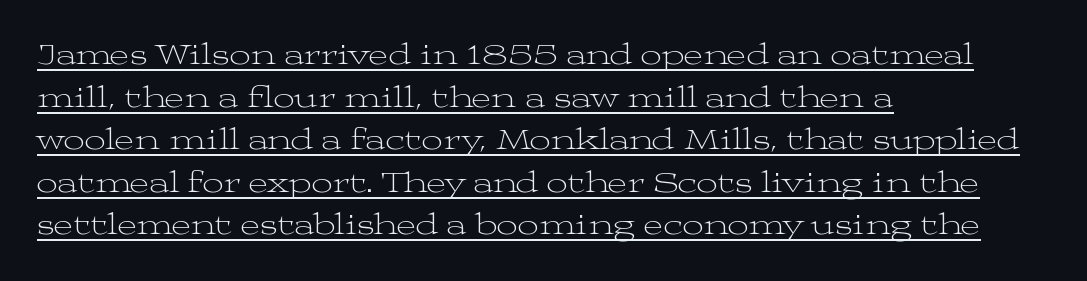
Q: Is the text bold? A: No.
Q: Is the text italic (slanted)? A: No, it is upright.
Q: Is the typeface a serif or a sans-serif typeface? A: Serif.
Q: Is the text underlined? A: Yes.
Q: How is the paragraph aligned? A: Left-aligned.
Q: Is the spacing between letters normal or unusually wide? A: Normal.
Q: Is the spacing between lines tight, normal or loose? A: Normal.
Q: Width (condensed, normal, or wide)? A: Wide.
Q: Stroke contrast? A: Medium.
Q: x-height? A: Medium.
Q: Monospaced? A: No.
